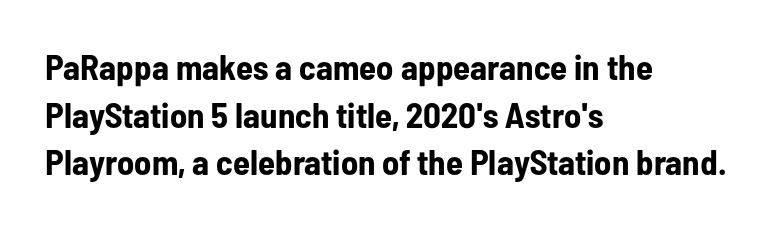
The image shows 35 px bold, condensed sans-serif type, upright; set left-aligned, normal line spacing (1.36x), normal letter spacing, not underlined; low stroke contrast and a medium x-height.
